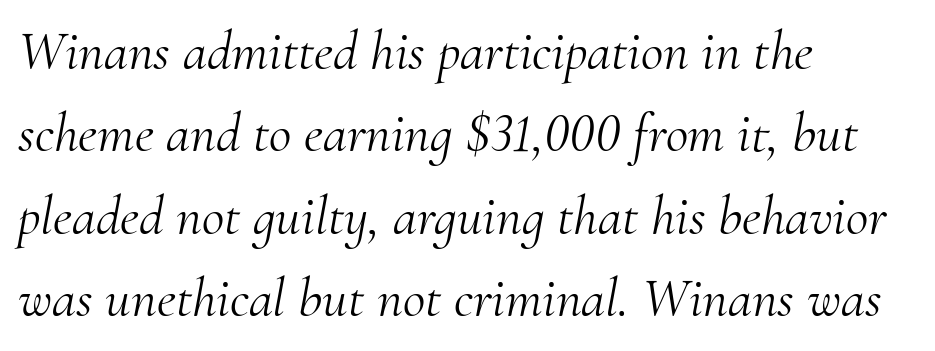
{"serif": "yes", "italic": "yes", "lean": "right", "slant_degrees": 10, "bold": "no", "weight": "light", "width": "normal", "stroke_contrast": "medium", "x_height": "small", "monospaced": "no", "underline": "no", "align": "left", "line_spacing": "normal", "line_spacing_ratio": 1.5, "letter_spacing": "normal", "letter_spacing_em": 0.0, "glyph_px": 55}
